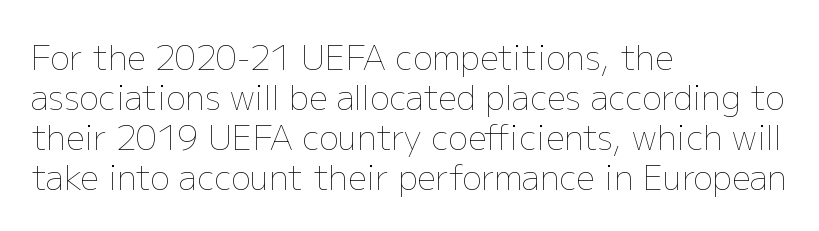
The image shows 33 px thin type, upright; set left-aligned, line spacing 1.21x, normal letter spacing, not underlined; low stroke contrast and a medium x-height.
